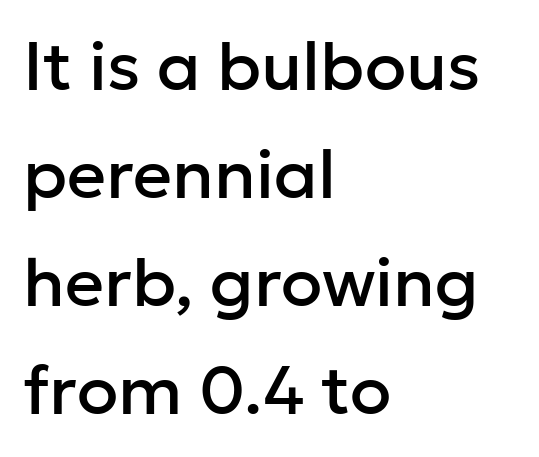
Q: Is the text italic (slanted)? A: No, it is upright.
Q: Is the typeface a serif or a sans-serif typeface? A: Sans-serif.
Q: Is the text underlined? A: No.
Q: How is the paragraph aligned? A: Left-aligned.
Q: Is the spacing between letters normal or unusually wide? A: Normal.
Q: Is the spacing between lines tight, normal or loose? A: Normal.
Q: Width (condensed, normal, or wide)? A: Normal.
Q: Stroke contrast? A: Low.
Q: x-height? A: Medium.
Q: Monospaced? A: No.
